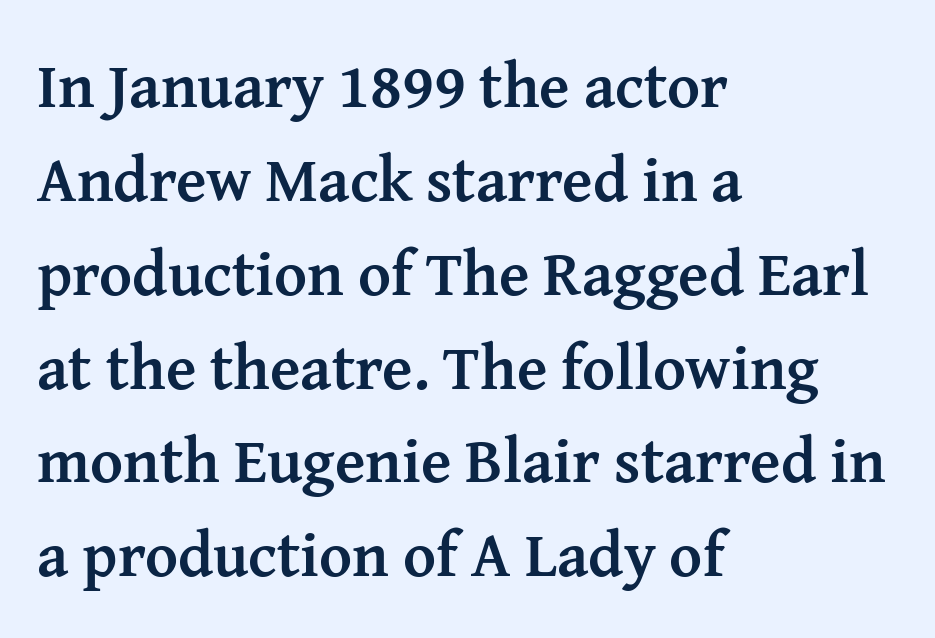
The image shows 63 px semibold serif type, upright; set left-aligned, normal line spacing (1.49x), normal letter spacing, not underlined; medium stroke contrast and a medium x-height.
